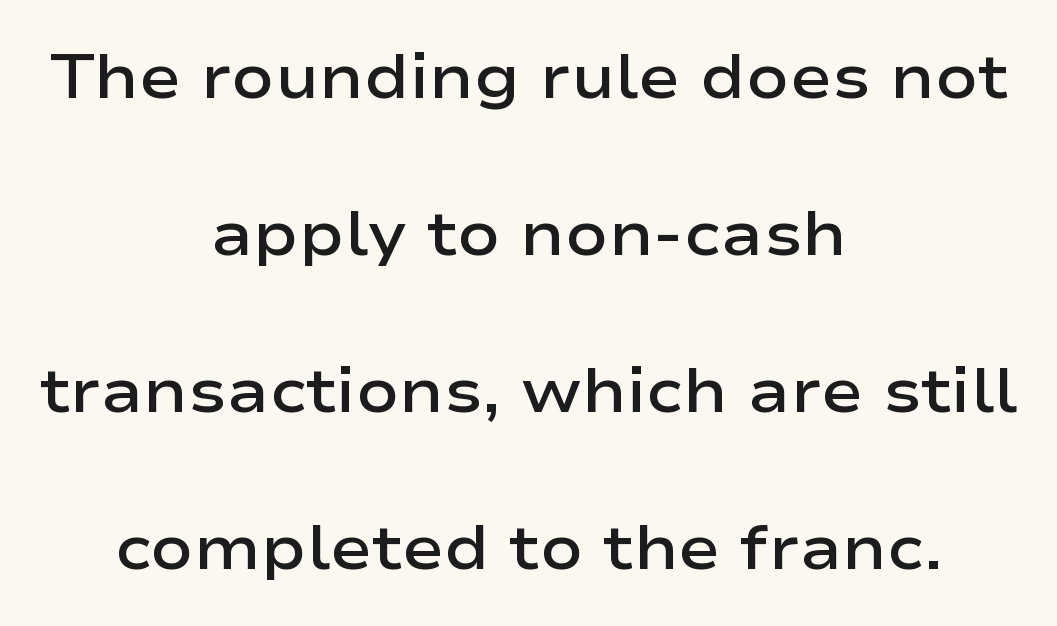
{"serif": "no", "italic": "no", "bold": "semi", "weight": "semibold", "width": "wide", "stroke_contrast": "low", "x_height": "medium", "monospaced": "no", "underline": "no", "align": "center", "line_spacing": "loose", "line_spacing_ratio": 2.49, "letter_spacing": "normal", "letter_spacing_em": 0.0, "glyph_px": 63}
